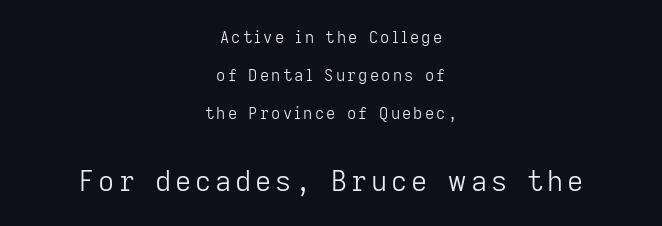
{"serif": "no", "italic": "no", "bold": "no", "weight": "light", "width": "normal", "stroke_contrast": "low", "x_height": "medium", "monospaced": "no", "underline": "no", "align": "center", "line_spacing": "loose", "line_spacing_ratio": 2.36, "larger_block": "second", "size_ratio": 1.75, "glyph_px": 28}
